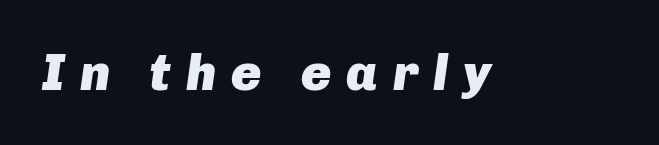
Q: Is the text bold? A: Yes.
Q: Is the text italic (slanted)? A: Yes, it leans right by about 8 degrees.
Q: Is the text underlined? A: No.
Q: Is the spacing between letters normal or unusually wide? A: Unusually wide.
Q: Width (condensed, normal, or wide)? A: Normal.
Q: Stroke contrast? A: Low.
Q: x-height? A: Medium.
Q: Monospaced? A: No.
